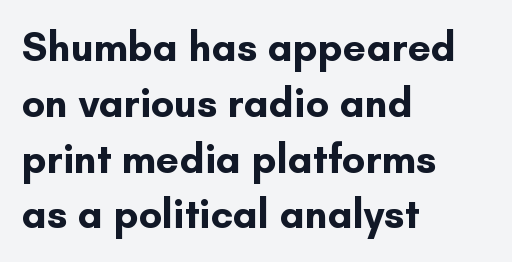
The image shows 41 px bold sans-serif type, upright; set left-aligned, normal line spacing (1.36x), normal letter spacing, not underlined; low stroke contrast and a small x-height.
